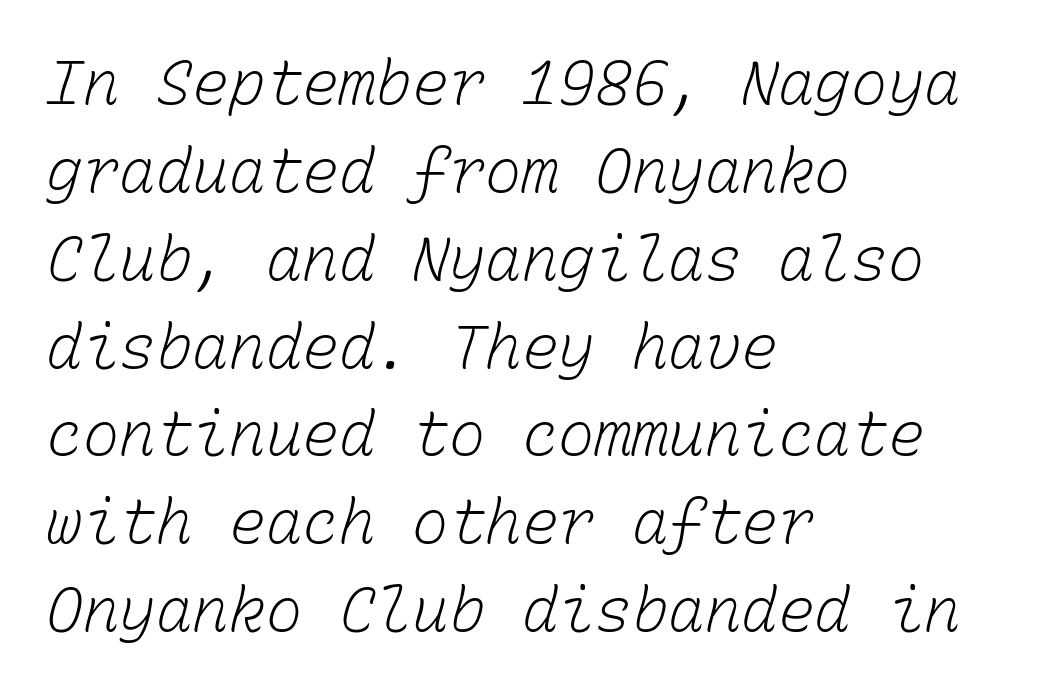
Q: Is the text bold? A: No.
Q: Is the text underlined? A: No.
Q: How is the paragraph aligned? A: Left-aligned.
Q: Is the spacing between letters normal or unusually wide? A: Normal.
Q: Is the spacing between lines tight, normal or loose? A: Normal.
Q: Width (condensed, normal, or wide)? A: Normal.
Q: Stroke contrast? A: Low.
Q: x-height? A: Medium.
Q: Monospaced? A: Yes.
